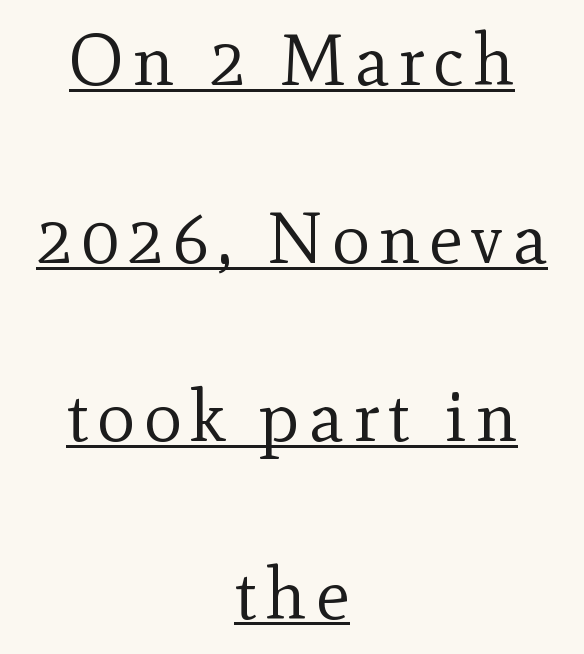
A continuous stroke trails under the words, as in a hyperlink. In terms of letterform style, serifs are clearly present. Tall strokes in this sample are plumb rather than angled. The whitespace from short lines is split evenly between both sides. Heaviness? Minimal to ordinary, like unemphasized prose. The leading is generous, giving the passage an open texture.
